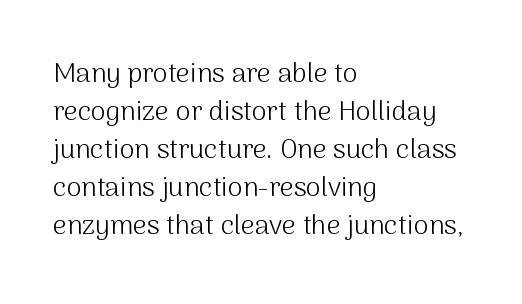
The image shows 27 px text type, upright; set left-aligned, normal line spacing (1.41x), normal letter spacing, not underlined.
